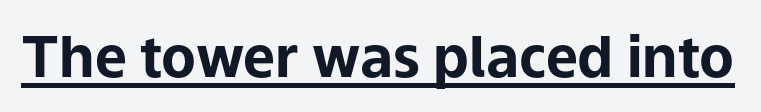
{"serif": "no", "italic": "no", "bold": "yes", "weight": "bold", "width": "normal", "stroke_contrast": "low", "x_height": "medium", "monospaced": "no", "underline": "yes", "letter_spacing": "normal", "letter_spacing_em": 0.0, "glyph_px": 57}
